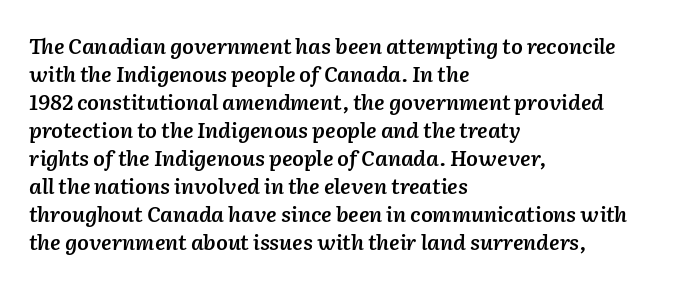
{"italic": "yes", "lean": "right", "slant_degrees": 2, "bold": "semi", "underline": "no", "align": "left", "line_spacing": "normal", "line_spacing_ratio": 1.33, "letter_spacing": "normal", "letter_spacing_em": 0.0, "glyph_px": 21}
